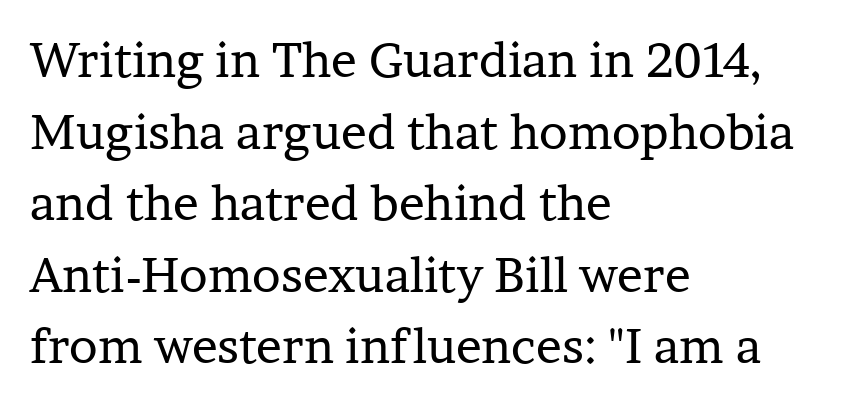
{"serif": "yes", "italic": "no", "bold": "no", "weight": "regular", "width": "normal", "stroke_contrast": "low", "x_height": "medium", "monospaced": "no", "underline": "no", "align": "left", "line_spacing": "normal", "line_spacing_ratio": 1.49, "letter_spacing": "normal", "letter_spacing_em": 0.0, "glyph_px": 48}
